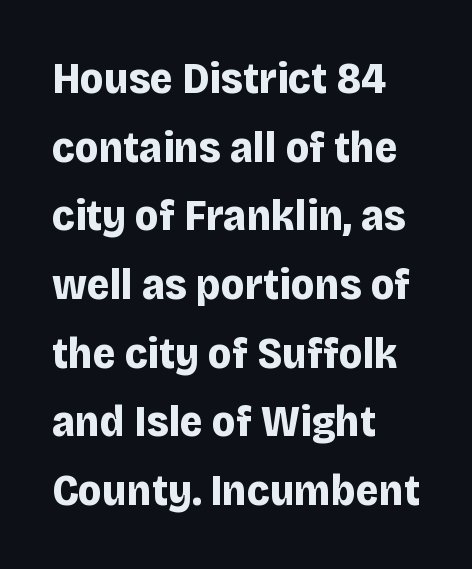
Q: Is the text bold? A: Yes.
Q: Is the text italic (slanted)? A: No, it is upright.
Q: Is the typeface a serif or a sans-serif typeface? A: Sans-serif.
Q: Is the text underlined? A: No.
Q: How is the paragraph aligned? A: Left-aligned.
Q: Is the spacing between letters normal or unusually wide? A: Normal.
Q: Is the spacing between lines tight, normal or loose? A: Normal.
Q: Width (condensed, normal, or wide)? A: Normal.
Q: Stroke contrast? A: Low.
Q: x-height? A: Large.
Q: Monospaced? A: No.
